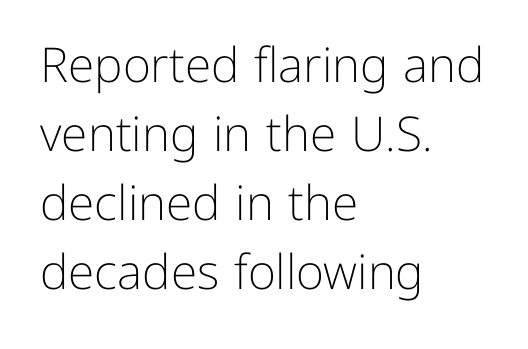
The image shows 48 px light sans-serif type, upright; set left-aligned, normal line spacing (1.44x), normal letter spacing, not underlined; low stroke contrast and a medium x-height.
